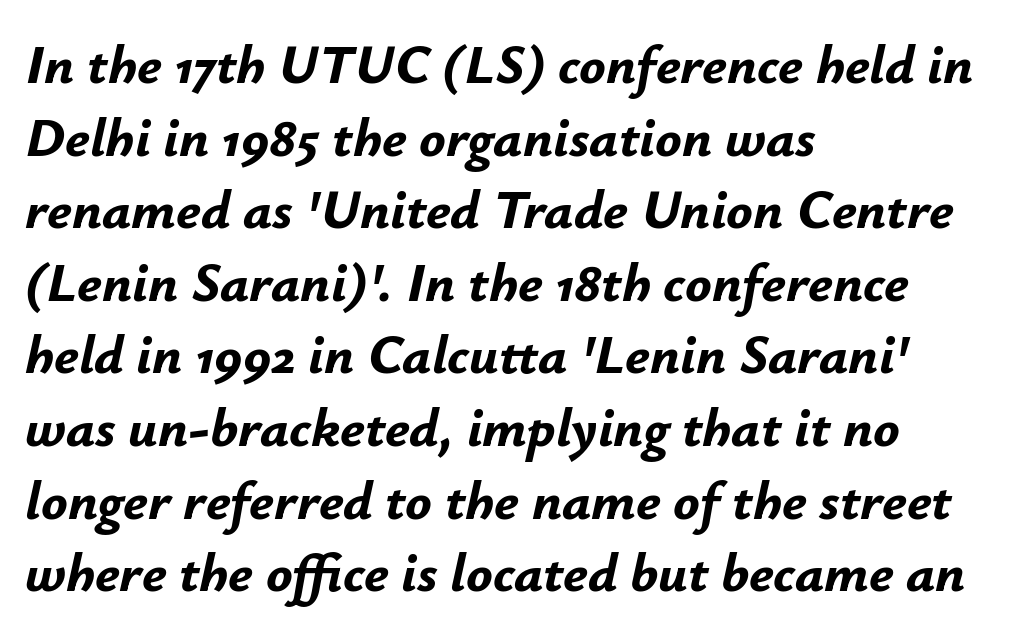
The image shows 55 px bold type, italic (leaning right); set left-aligned, normal line spacing (1.32x), normal letter spacing, not underlined; low stroke contrast and a small x-height.
